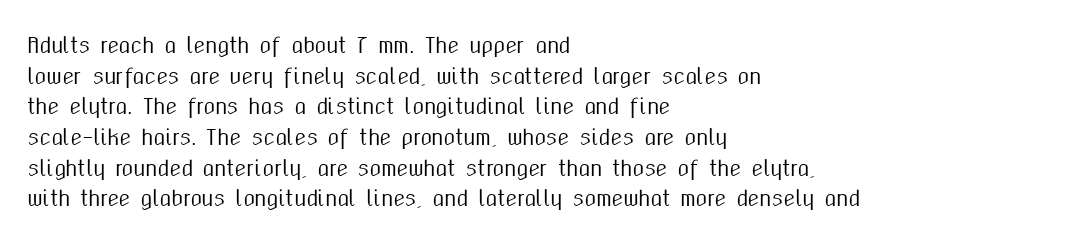
Style check: upright. Quick note: interline space is typical. This sample uses plain, unmodified letter spacing. In CSS terms this would be text-align: left.
